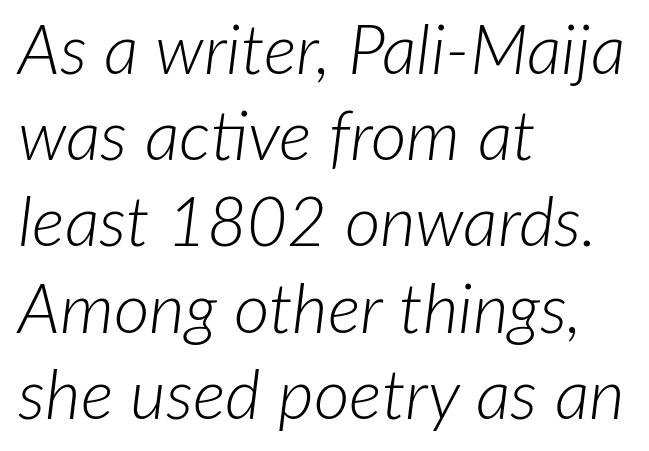
The image shows 69 px light type, italic (leaning right); set left-aligned, normal line spacing (1.25x), normal letter spacing, not underlined; low stroke contrast and a medium x-height.
